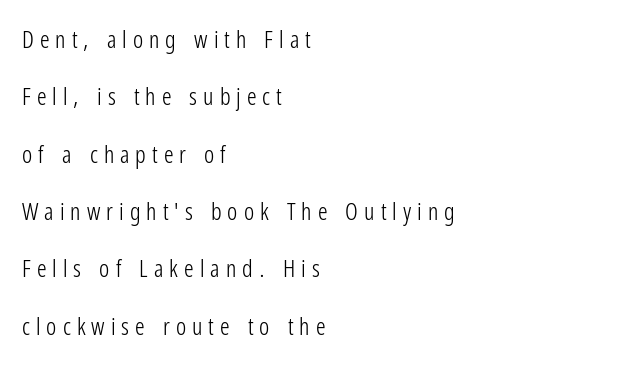
The image shows 24 px text type, upright; set left-aligned, loose line spacing (2.39x), unusually wide letter spacing (+0.25 em), not underlined.
